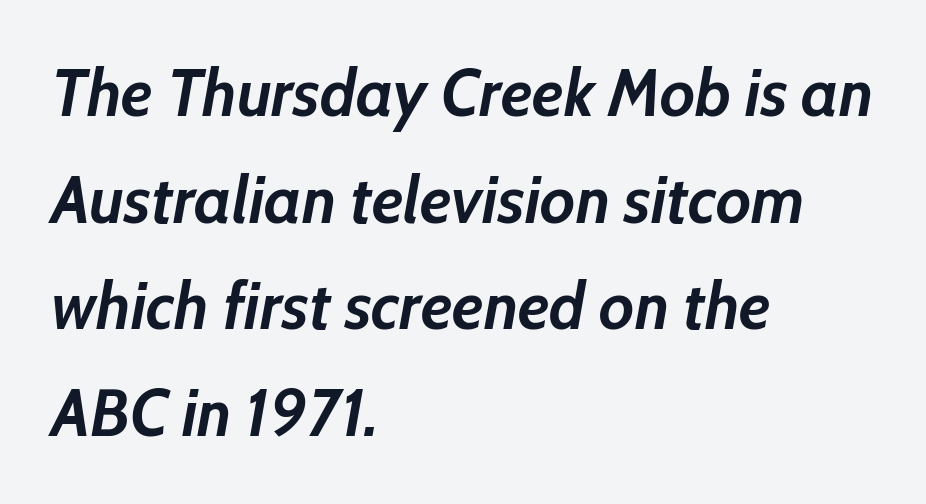
{"italic": "yes", "lean": "right", "slant_degrees": 10, "bold": "yes", "weight": "semibold", "width": "normal", "stroke_contrast": "low", "x_height": "medium", "monospaced": "no", "underline": "no", "align": "left", "line_spacing": "normal", "line_spacing_ratio": 1.59, "letter_spacing": "normal", "letter_spacing_em": 0.0, "glyph_px": 67}
